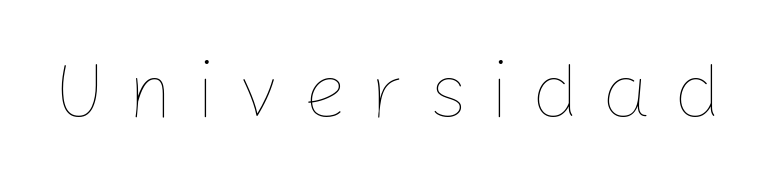
{"italic": "no", "bold": "no", "weight": "thin", "width": "normal", "stroke_contrast": "low", "x_height": "medium", "monospaced": "no", "underline": "no", "letter_spacing": "wide", "letter_spacing_em": 0.29, "glyph_px": 78}
